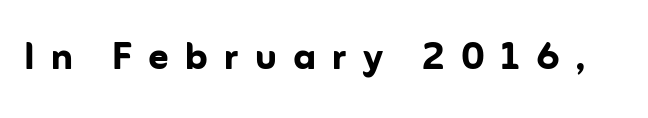
{"serif": "no", "italic": "no", "bold": "yes", "weight": "semibold", "width": "normal", "stroke_contrast": "low", "x_height": "medium", "monospaced": "no", "underline": "no", "letter_spacing": "wide", "letter_spacing_em": 0.33, "glyph_px": 49}
